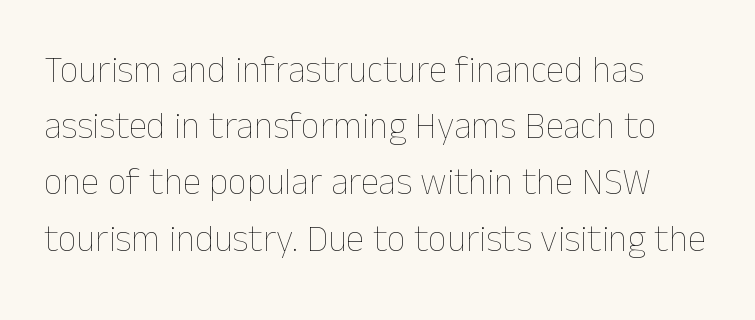
Q: Is the text bold? A: No.
Q: Is the text italic (slanted)? A: No, it is upright.
Q: Is the text underlined? A: No.
Q: How is the paragraph aligned? A: Left-aligned.
Q: Is the spacing between letters normal or unusually wide? A: Normal.
Q: Is the spacing between lines tight, normal or loose? A: Normal.
Q: Width (condensed, normal, or wide)? A: Normal.
Q: Stroke contrast? A: Low.
Q: x-height? A: Medium.
Q: Monospaced? A: No.
